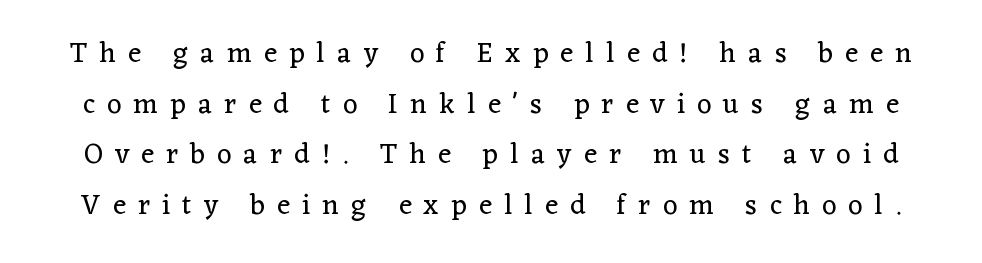
Tracking here is generous; glyphs stand well apart from one another. Every character sits straight up, as roman type does. Has an underline been added? It has not. The strokes carry an ordinary text weight at most.
